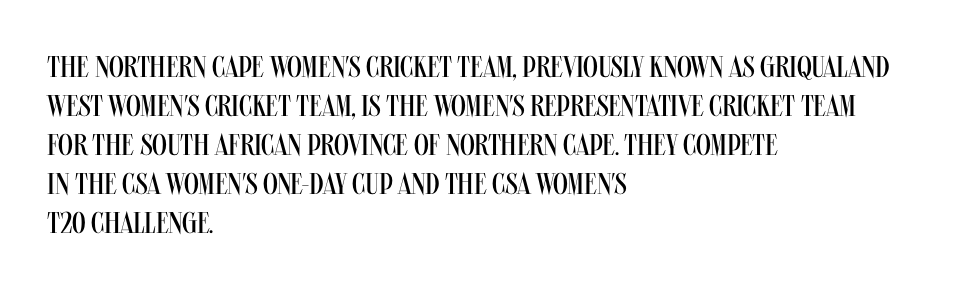
The image shows 30 px regular-weight, condensed sans-serif type, upright; set left-aligned, normal line spacing (1.3x), normal letter spacing, not underlined; medium stroke contrast and a large x-height.
